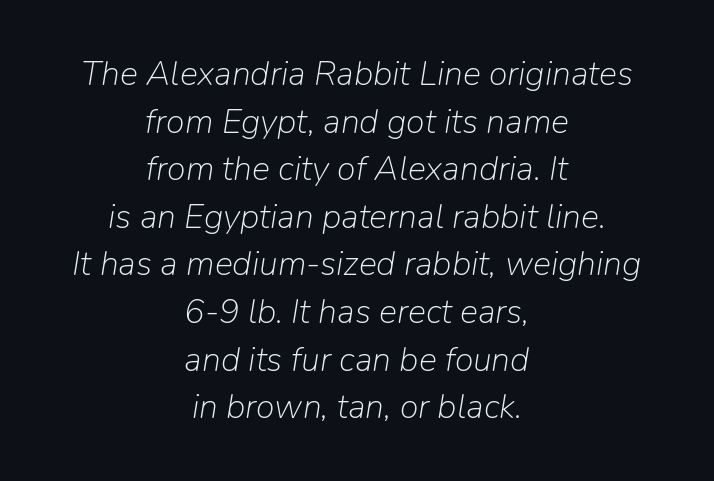
The image shows 34 px light type, italic (leaning right); set centered, normal line spacing (1.4x), normal letter spacing, not underlined; low stroke contrast and a medium x-height.
